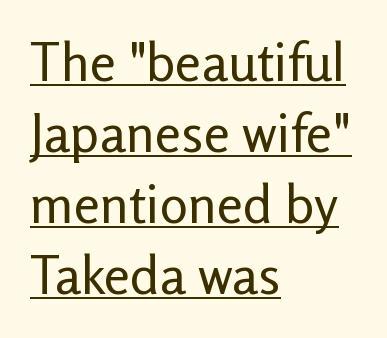
The image shows 53 px regular-weight sans-serif type, upright; set left-aligned, normal line spacing (1.34x), normal letter spacing, underlined; low stroke contrast and a medium x-height.
